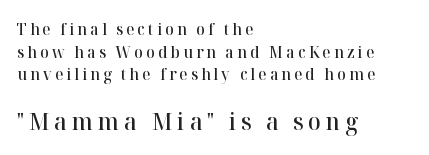
The image shows 24 px text type, upright; set left-aligned, normal line spacing (1.41x), unusually wide letter spacing (+0.2 em), not underlined; the second (bottom) block is 1.5x larger.
